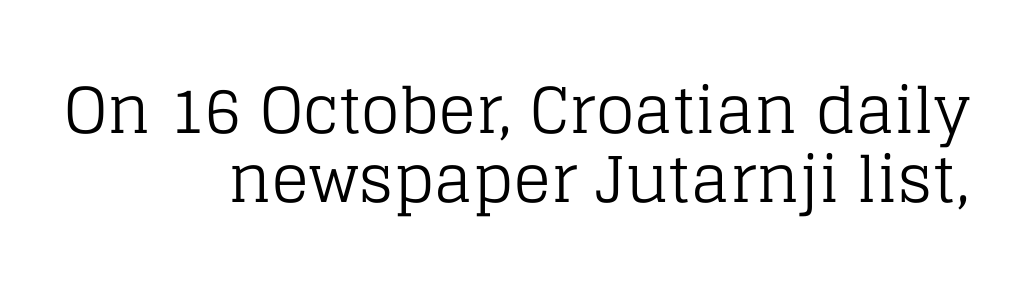
The image shows 63 px regular-weight serif type, upright; set right-aligned, tight line spacing (1.09x), normal letter spacing, not underlined; low stroke contrast and a large x-height.
